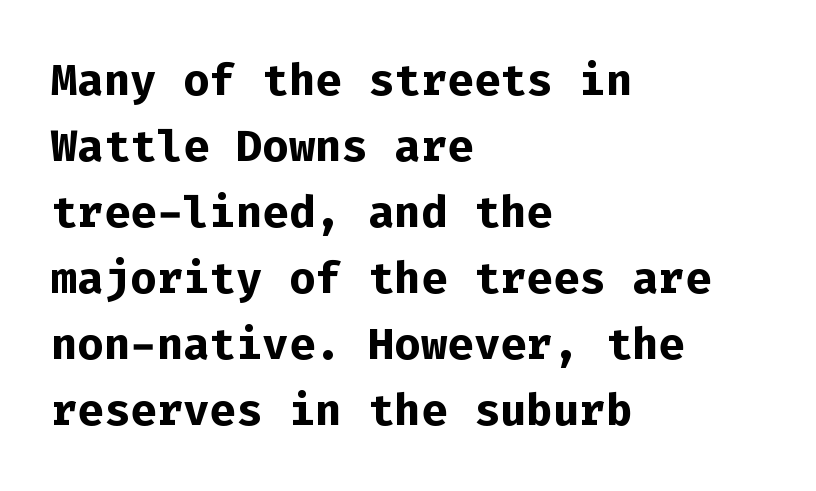
{"serif": "no", "italic": "no", "bold": "yes", "weight": "bold", "width": "normal", "stroke_contrast": "low", "x_height": "medium", "monospaced": "yes", "underline": "no", "align": "left", "line_spacing": "normal", "line_spacing_ratio": 1.5, "letter_spacing": "normal", "letter_spacing_em": 0.0, "glyph_px": 44}
